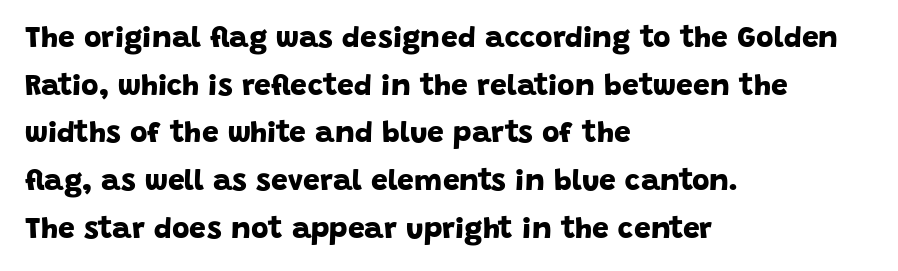
The passage shown is typed in a proportional face where columns would drift. The strokes are fattened all the way to bold. Does the leading feel generous? No, just average. Short and long lines alike share a common starting point at left. The type family on display is of the sans-serif kind.
